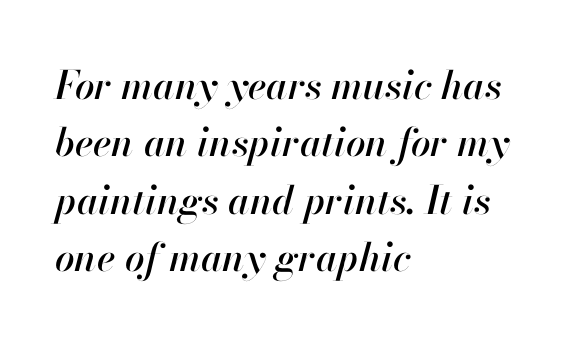
Q: Is the text italic (slanted)? A: Yes, it leans right by about 13 degrees.
Q: Is the text underlined? A: No.
Q: How is the paragraph aligned? A: Left-aligned.
Q: Is the spacing between letters normal or unusually wide? A: Normal.
Q: Is the spacing between lines tight, normal or loose? A: Normal.
Q: Width (condensed, normal, or wide)? A: Normal.
Q: Stroke contrast? A: High.
Q: x-height? A: Small.
Q: Monospaced? A: No.
